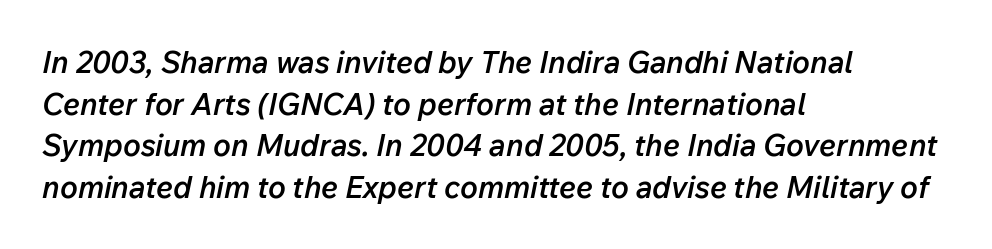
Q: Is the text bold? A: Semi-bold.
Q: Is the text italic (slanted)? A: Yes, it leans right by about 12 degrees.
Q: Is the text underlined? A: No.
Q: How is the paragraph aligned? A: Left-aligned.
Q: Is the spacing between letters normal or unusually wide? A: Normal.
Q: Is the spacing between lines tight, normal or loose? A: Normal.
Q: Width (condensed, normal, or wide)? A: Normal.
Q: Stroke contrast? A: Low.
Q: x-height? A: Medium.
Q: Monospaced? A: No.
